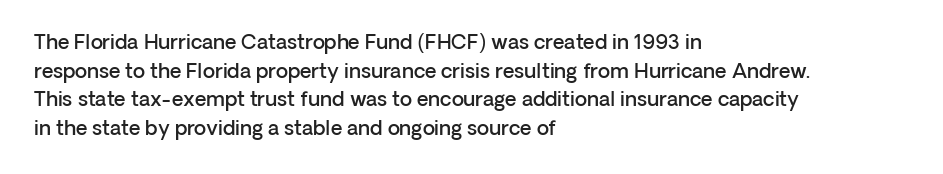
The image shows 20 px text type, upright; set left-aligned, normal line spacing (1.43x), normal letter spacing, not underlined.
